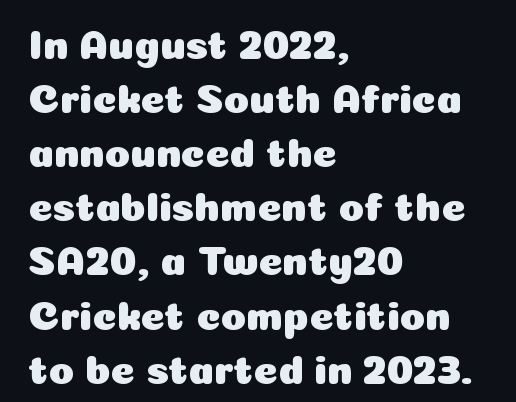
Q: Is the text italic (slanted)? A: No, it is upright.
Q: Is the typeface a serif or a sans-serif typeface? A: Sans-serif.
Q: Is the text underlined? A: No.
Q: How is the paragraph aligned? A: Left-aligned.
Q: Is the spacing between letters normal or unusually wide? A: Normal.
Q: Is the spacing between lines tight, normal or loose? A: Normal.
Q: Width (condensed, normal, or wide)? A: Normal.
Q: Stroke contrast? A: Low.
Q: x-height? A: Medium.
Q: Monospaced? A: No.
